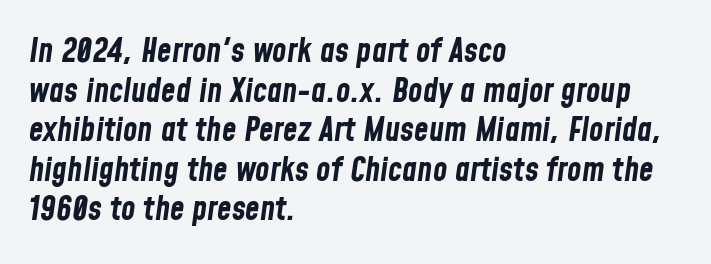
The glyphs are unaccompanied by any horizontal stroke below them. The rendering anchors every line to the left-hand side. Emphasis by weight is at full strength: bold. Words appear dense and cohesive because spacing is normal.
